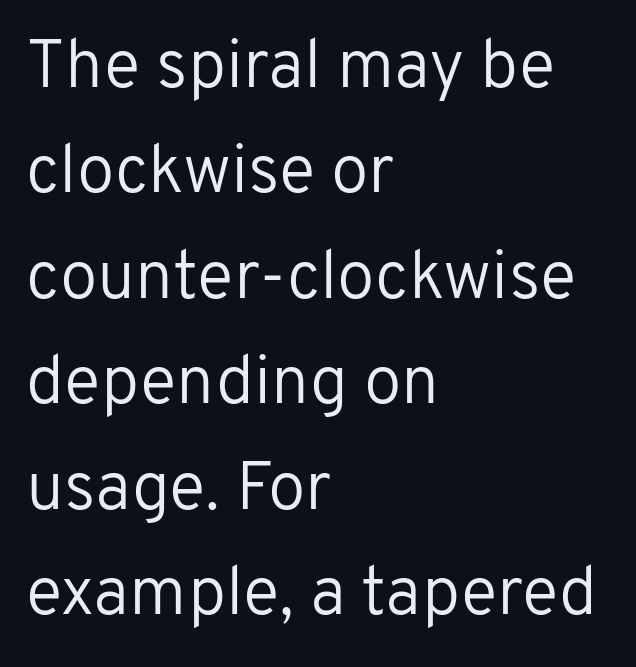
Q: Is the text bold? A: No.
Q: Is the text italic (slanted)? A: No, it is upright.
Q: Is the typeface a serif or a sans-serif typeface? A: Sans-serif.
Q: Is the text underlined? A: No.
Q: How is the paragraph aligned? A: Left-aligned.
Q: Is the spacing between letters normal or unusually wide? A: Normal.
Q: Is the spacing between lines tight, normal or loose? A: Normal.
Q: Width (condensed, normal, or wide)? A: Normal.
Q: Stroke contrast? A: Low.
Q: x-height? A: Medium.
Q: Monospaced? A: No.
